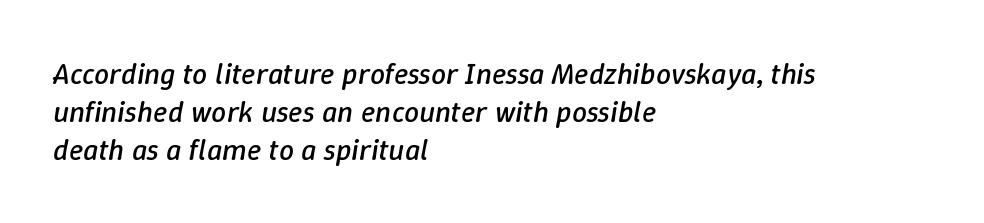
Q: Is the text bold? A: No.
Q: Is the text italic (slanted)? A: Yes, it leans right by about 9 degrees.
Q: Is the text underlined? A: No.
Q: How is the paragraph aligned? A: Left-aligned.
Q: Is the spacing between letters normal or unusually wide? A: Normal.
Q: Is the spacing between lines tight, normal or loose? A: Normal.
Q: Width (condensed, normal, or wide)? A: Normal.
Q: Stroke contrast? A: Low.
Q: x-height? A: Medium.
Q: Monospaced? A: No.
